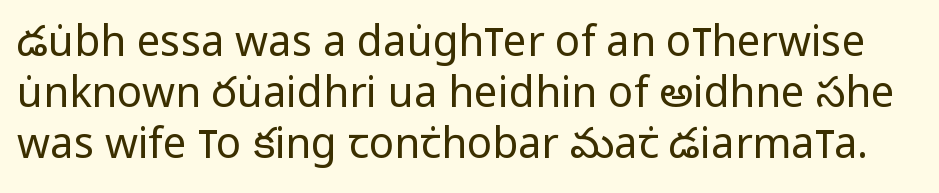
Students, note that the glyphs here touch the page at normal intervals. No letter is thick-stroked: the sample isn't bold. A clean baseline with only descenders dipping below it. The rendering shows plain stroke endings on the letterforms — a sans-serif design. Looks like regular typesetting: each glyph gets only the width it needs. A typesetter would mark this as roman, not italic.
